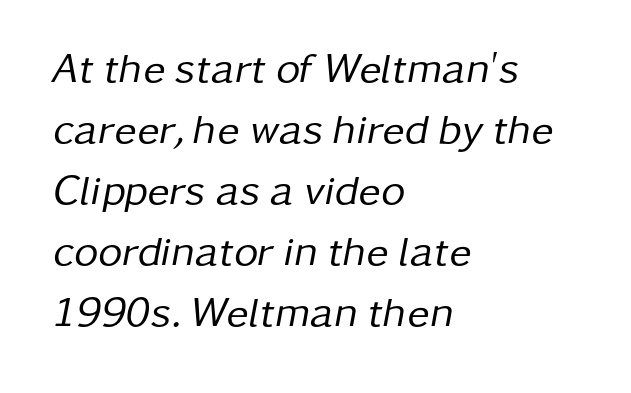
The words here are not underlined. The lines sit at an ordinary, default distance from one another. The cut favours lightness, reaching ordinary text weight at its darkest. The glyphs look as if they've been sheared to an angle. The paragraph shown leans on its left margin.
